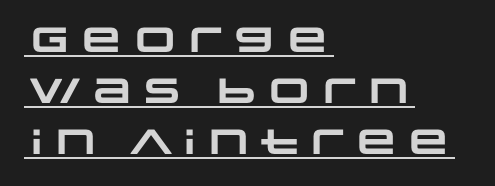
The image shows 35 px heavy, wide sans-serif type; set left-aligned, normal line spacing (1.46x), normal letter spacing, underlined; low stroke contrast and a large x-height.
